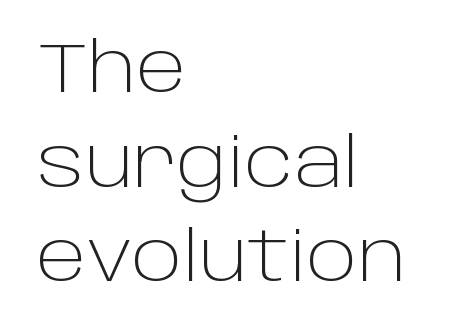
The rendering uses natural spacing where letterforms have individual widths. Is the block centered? No — it sits flush against the left margin. Font category for this specimen: sans-serif. Each stroke keeps to a modest, everyday thickness or less.
